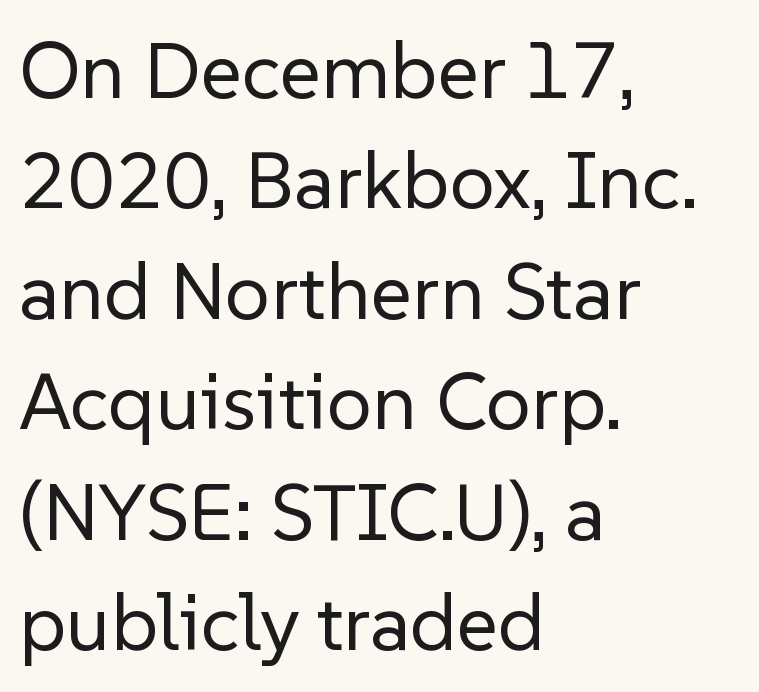
The image shows 80 px regular-weight sans-serif type, upright; set left-aligned, normal line spacing (1.38x), normal letter spacing, not underlined; low stroke contrast and a medium x-height.
